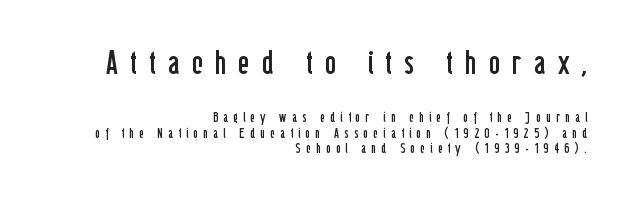
A roman cut, with each character standing at attention. Is this a fixed-width face? No — the glyphs have proportional, varying widths. Quick note: underline off. Compared with a flush-left layout, this one pins lines to the opposite, right side. Tracking here is generous; glyphs stand well apart from one another.
